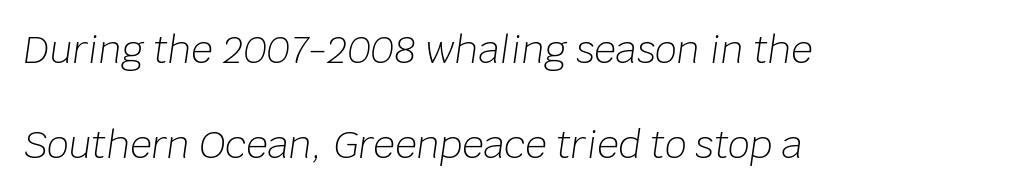
The image shows 38 px light type, italic (leaning right); set left-aligned, loose line spacing (2.49x), normal letter spacing, not underlined; low stroke contrast and a large x-height.
